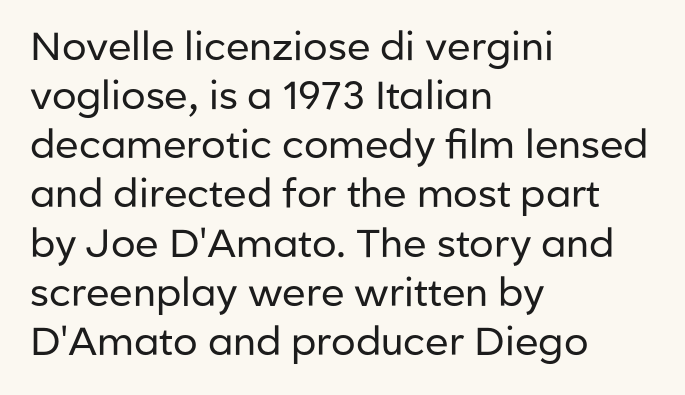
{"serif": "no", "italic": "no", "bold": "no", "weight": "regular", "width": "normal", "stroke_contrast": "low", "x_height": "medium", "monospaced": "no", "underline": "no", "align": "left", "line_spacing": "normal", "line_spacing_ratio": 1.26, "letter_spacing": "normal", "letter_spacing_em": 0.0, "glyph_px": 39}
